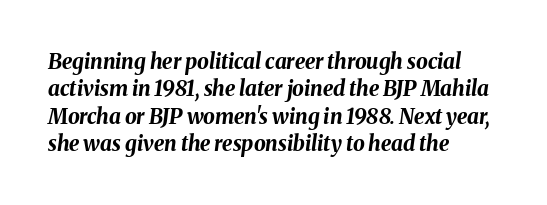
Q: Is the text bold? A: Yes.
Q: Is the text italic (slanted)? A: Yes, it leans right by about 8 degrees.
Q: Is the text underlined? A: No.
Q: How is the paragraph aligned? A: Left-aligned.
Q: Is the spacing between letters normal or unusually wide? A: Normal.
Q: Is the spacing between lines tight, normal or loose? A: Normal.
